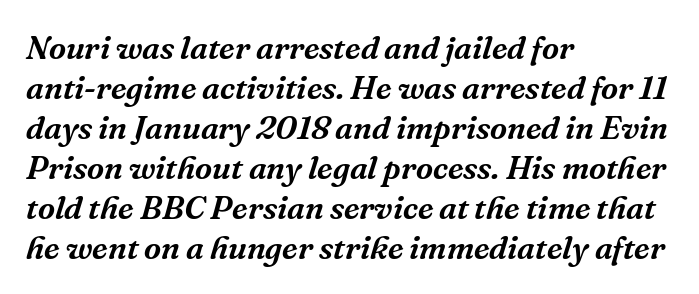
{"serif": "yes", "italic": "yes", "lean": "right", "slant_degrees": 16, "width": "normal", "stroke_contrast": "medium", "x_height": "medium", "monospaced": "no", "underline": "no", "align": "left", "line_spacing_ratio": 1.21, "letter_spacing": "normal", "letter_spacing_em": 0.0, "glyph_px": 33}
